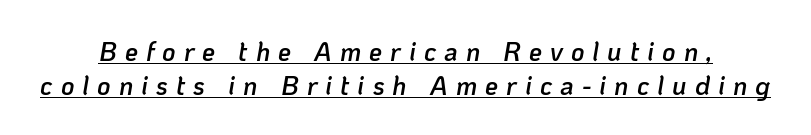
The image shows 26 px text type, italic (leaning right); set normal line spacing (1.29x), unusually wide letter spacing (+0.31 em), underlined.
